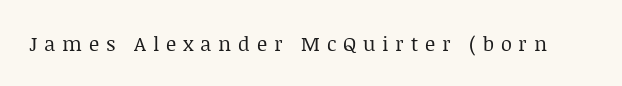
Characters remain perfectly vertical along every line. Honestly, there is no underline to notice here at all. This reads as an unemphasized weight, regular at the heaviest. Short note: letters widely spaced.
